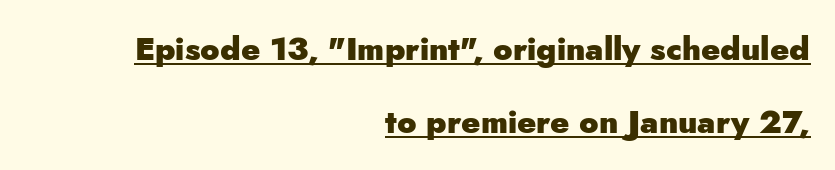
Q: Is the text bold? A: Yes.
Q: Is the text italic (slanted)? A: No, it is upright.
Q: Is the typeface a serif or a sans-serif typeface? A: Sans-serif.
Q: Is the text underlined? A: Yes.
Q: How is the paragraph aligned? A: Right-aligned.
Q: Is the spacing between letters normal or unusually wide? A: Normal.
Q: Is the spacing between lines tight, normal or loose? A: Loose.
Q: Width (condensed, normal, or wide)? A: Normal.
Q: Stroke contrast? A: Low.
Q: x-height? A: Small.
Q: Monospaced? A: No.
